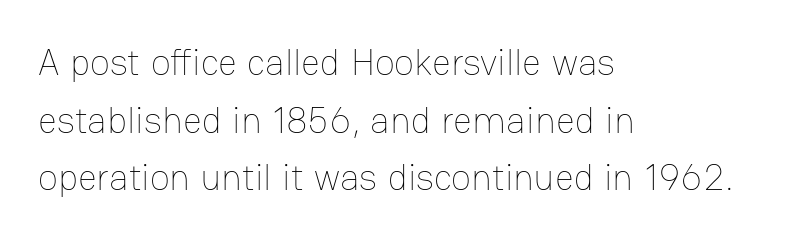
The image shows 37 px thin type, upright; set left-aligned, normal line spacing (1.56x), normal letter spacing, not underlined; low stroke contrast and a medium x-height.
